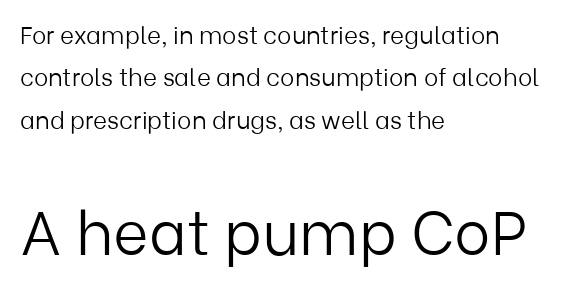
Is the block centered? No — it sits flush against the left margin. Letters have the restrained weight of plain body copy at most. Nope, no serifs anywhere on these letters. The baseline area is clear.
